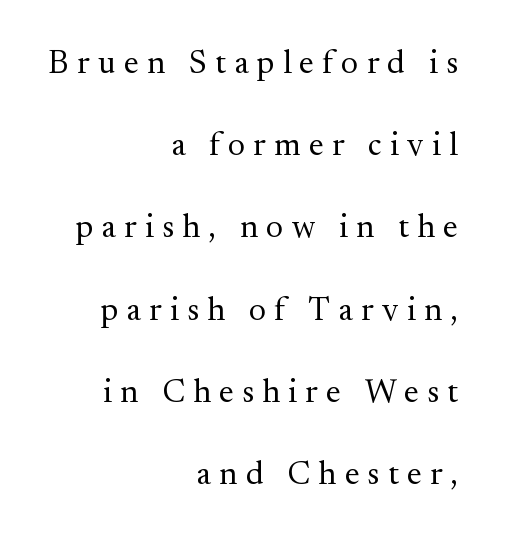
The image shows 33 px regular-weight serif type, upright; set right-aligned, loose line spacing (2.49x), unusually wide letter spacing (+0.25 em), not underlined; medium stroke contrast and a small x-height.
